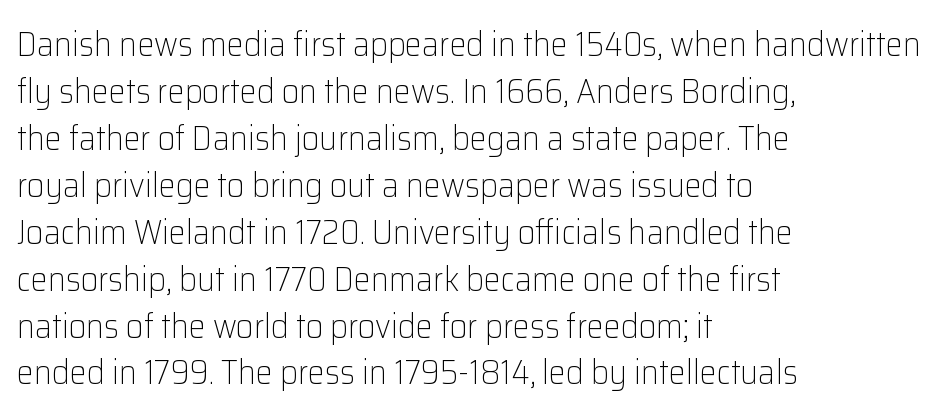
The image shows 34 px light sans-serif type, upright; set left-aligned, normal line spacing (1.38x), normal letter spacing, not underlined; low stroke contrast and a medium x-height.
